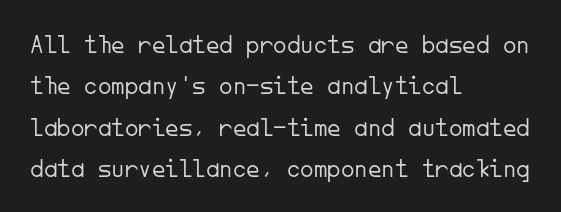
Q: Is the text bold? A: No.
Q: Is the text italic (slanted)? A: No, it is upright.
Q: Is the text underlined? A: No.
Q: How is the paragraph aligned? A: Left-aligned.
Q: Is the spacing between letters normal or unusually wide? A: Normal.
Q: Is the spacing between lines tight, normal or loose? A: Normal.
